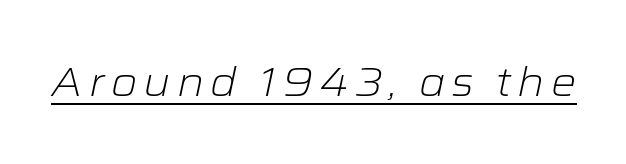
{"italic": "yes", "lean": "right", "slant_degrees": 12, "bold": "no", "weight": "light", "width": "wide", "stroke_contrast": "low", "x_height": "medium", "monospaced": "no", "underline": "yes", "glyph_px": 40}
